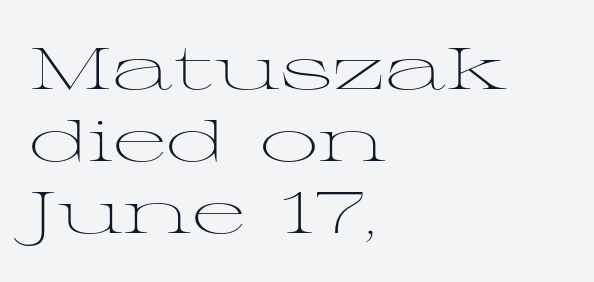
The image shows 58 px light, wide serif type, upright; set left-aligned, line spacing 1.24x, normal letter spacing, not underlined; medium stroke contrast and a medium x-height.
